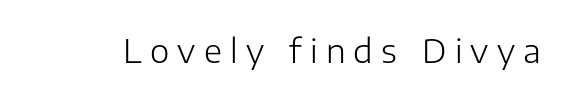
This sample uses a sans-serif face. Just letters on the line, the space beneath them empty. You can tell it's not italic because the verticals are truly vertical. Note the varied advance widths — an 'i' is clearly narrower than an 'm'. Is this a heavy cut? Hardly; it is regular or lighter.
